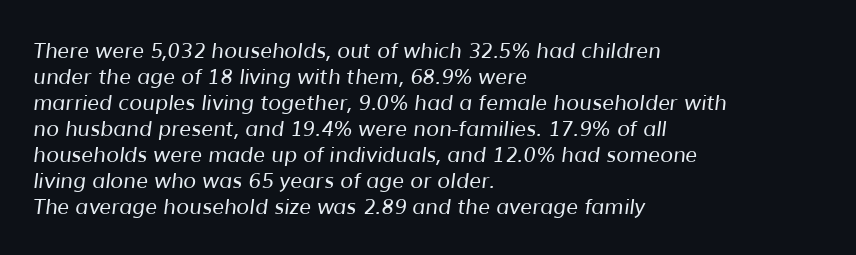
One-word summary of the alignment: left. Spacing between characters is what you'd get straight out of the box. A bare baseline throughout the passage. The weight would be labelled regular, book, light, or lighter still.
